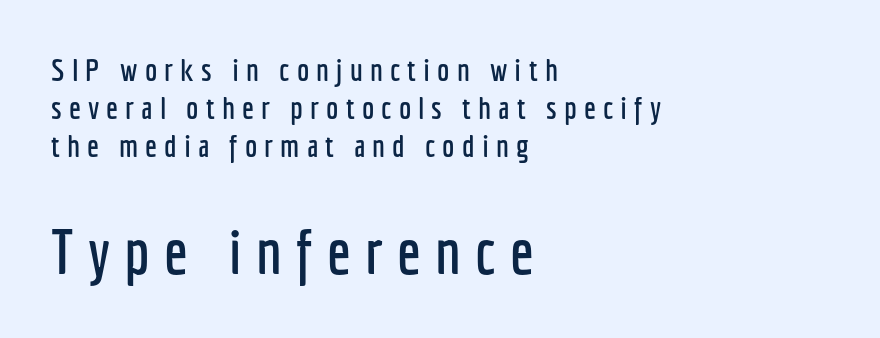
The image shows 62 px condensed sans-serif type, upright; set left-aligned, line spacing 1.23x, unusually wide letter spacing (+0.23 em), not underlined; the second (bottom) block is 2.0x larger; low stroke contrast and a medium x-height.
